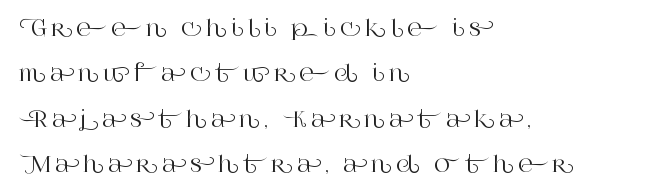
The image shows 22 px text type, upright; set left-aligned, loose line spacing (2.06x), not underlined.
